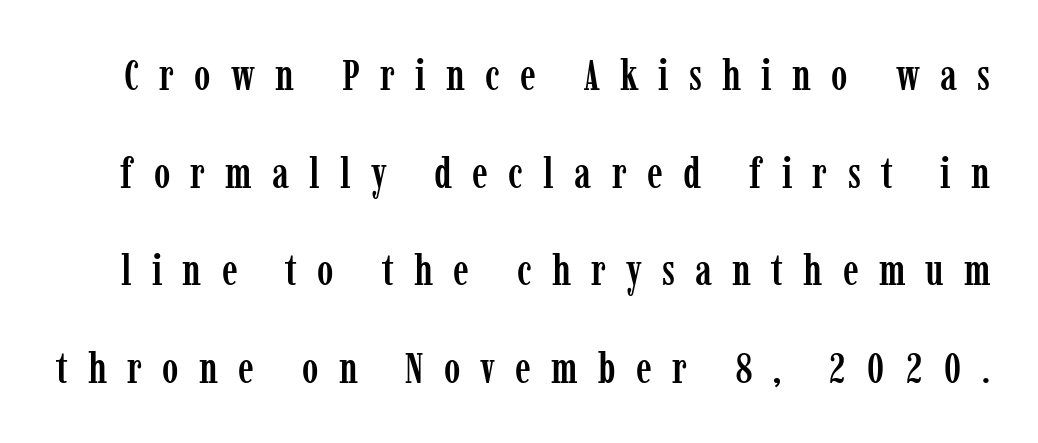
{"serif": "yes", "italic": "no", "width": "condensed", "stroke_contrast": "low", "x_height": "medium", "monospaced": "no", "underline": "no", "line_spacing": "loose", "line_spacing_ratio": 2.22, "letter_spacing": "wide", "letter_spacing_em": 0.46, "glyph_px": 44}
